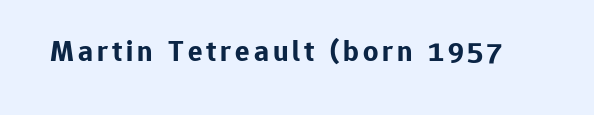
{"serif": "no", "italic": "no", "bold": "yes", "weight": "bold", "width": "normal", "stroke_contrast": "low", "x_height": "medium", "monospaced": "no", "underline": "no", "glyph_px": 30}
